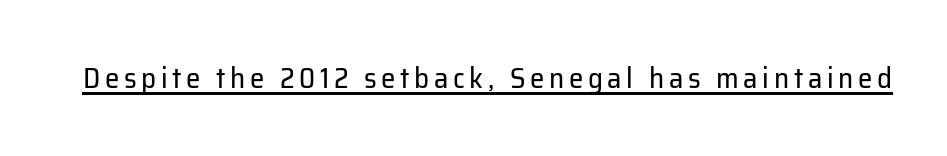
The image shows 29 px regular-weight sans-serif type, upright; set underlined; low stroke contrast and a medium x-height.
